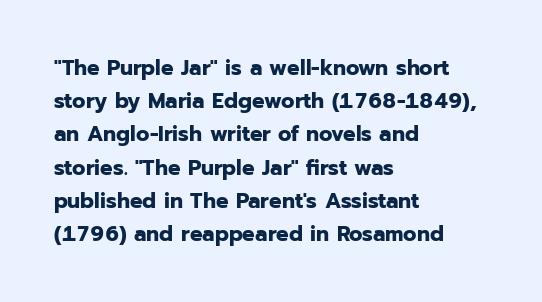
Q: Is the text bold? A: Yes.
Q: Is the text italic (slanted)? A: No, it is upright.
Q: Is the text underlined? A: No.
Q: How is the paragraph aligned? A: Left-aligned.
Q: Is the spacing between letters normal or unusually wide? A: Normal.
Q: Is the spacing between lines tight, normal or loose? A: Normal.
